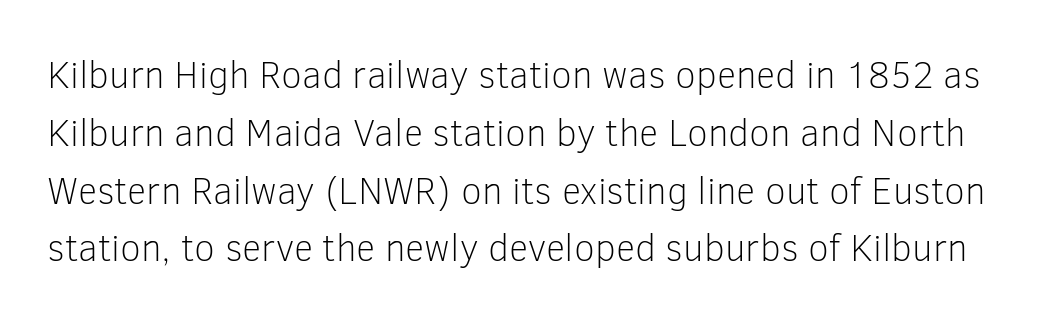
The image shows 38 px light sans-serif type, upright; set normal line spacing (1.52x), normal letter spacing, not underlined; low stroke contrast and a medium x-height.
